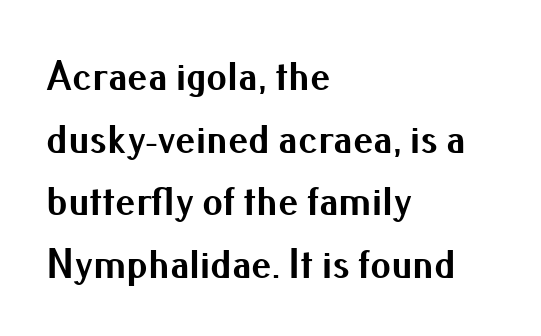
Q: Is the text bold? A: Yes.
Q: Is the text italic (slanted)? A: No, it is upright.
Q: Is the typeface a serif or a sans-serif typeface? A: Sans-serif.
Q: Is the text underlined? A: No.
Q: How is the paragraph aligned? A: Left-aligned.
Q: Is the spacing between letters normal or unusually wide? A: Normal.
Q: Is the spacing between lines tight, normal or loose? A: Normal.
Q: Width (condensed, normal, or wide)? A: Normal.
Q: Stroke contrast? A: Medium.
Q: x-height? A: Small.
Q: Monospaced? A: No.
